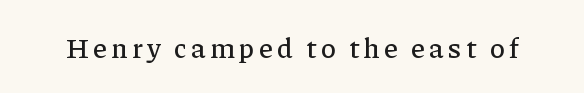
{"serif": "yes", "italic": "no", "width": "normal", "stroke_contrast": "low", "x_height": "medium", "monospaced": "no", "underline": "no", "glyph_px": 28}
